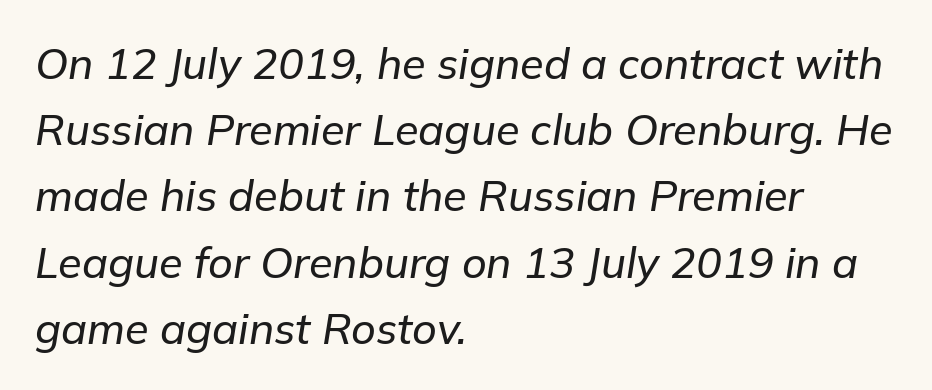
The image shows 43 px text type, italic (leaning right); set left-aligned, normal line spacing (1.54x), normal letter spacing, not underlined; low stroke contrast and a medium x-height.
